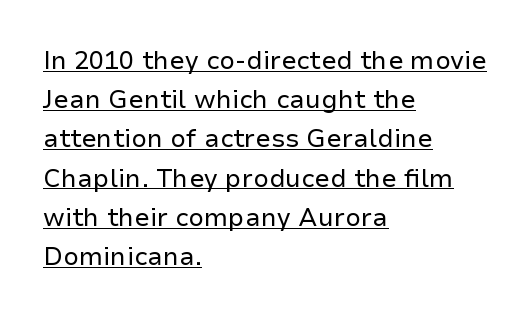
The image shows 25 px text type, upright; set left-aligned, normal line spacing (1.57x), normal letter spacing, underlined.
